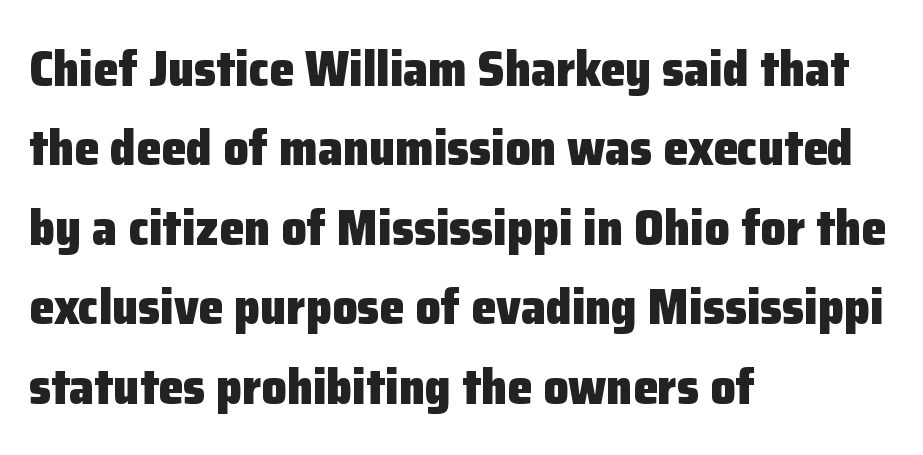
Q: Is the text bold? A: Yes.
Q: Is the text italic (slanted)? A: No, it is upright.
Q: Is the typeface a serif or a sans-serif typeface? A: Sans-serif.
Q: Is the text underlined? A: No.
Q: How is the paragraph aligned? A: Left-aligned.
Q: Is the spacing between letters normal or unusually wide? A: Normal.
Q: Is the spacing between lines tight, normal or loose? A: Normal.
Q: Width (condensed, normal, or wide)? A: Normal.
Q: Stroke contrast? A: Low.
Q: x-height? A: Medium.
Q: Monospaced? A: No.
